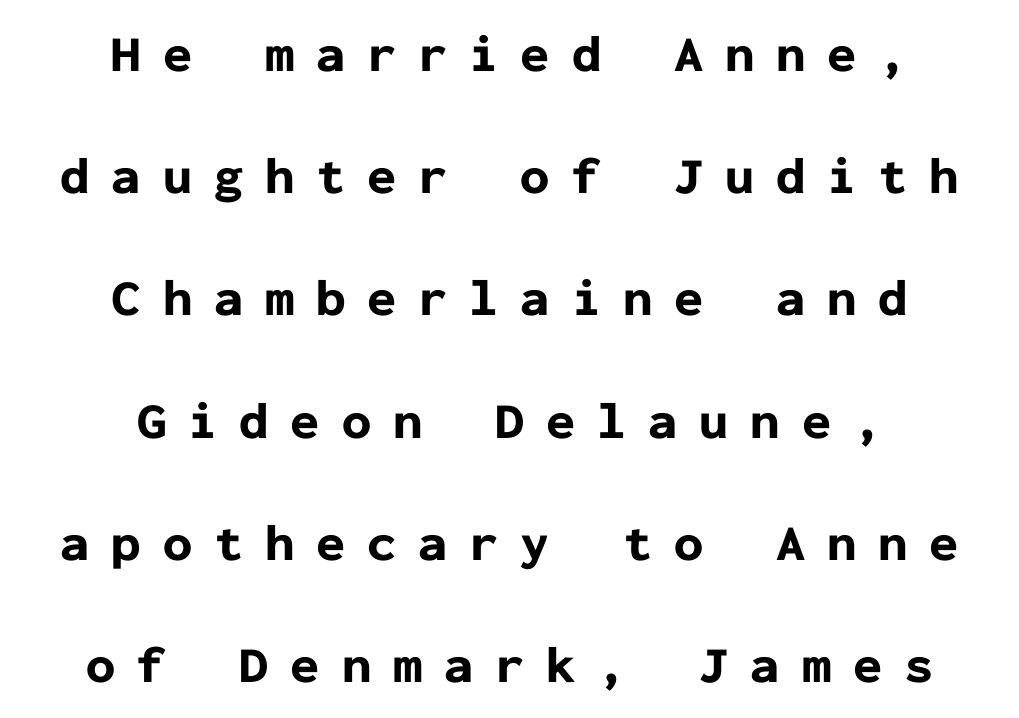
{"serif": "no", "italic": "no", "bold": "yes", "weight": "bold", "width": "normal", "stroke_contrast": "low", "x_height": "medium", "monospaced": "yes", "underline": "no", "align": "center", "line_spacing": "loose", "line_spacing_ratio": 2.35, "letter_spacing": "wide", "letter_spacing_em": 0.42, "glyph_px": 52}
